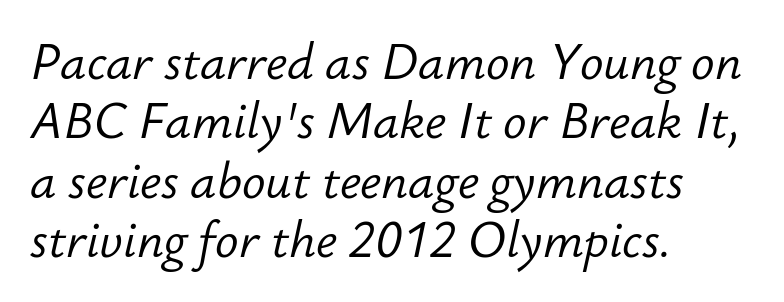
The image shows 49 px light type, italic (leaning right); set left-aligned, line spacing 1.21x, normal letter spacing, not underlined; low stroke contrast and a small x-height.
